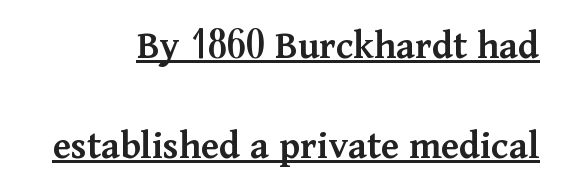
Q: Is the text bold? A: Semi-bold.
Q: Is the text italic (slanted)? A: No, it is upright.
Q: Is the typeface a serif or a sans-serif typeface? A: Serif.
Q: Is the text underlined? A: Yes.
Q: How is the paragraph aligned? A: Right-aligned.
Q: Is the spacing between letters normal or unusually wide? A: Normal.
Q: Is the spacing between lines tight, normal or loose? A: Loose.
Q: Width (condensed, normal, or wide)? A: Normal.
Q: Stroke contrast? A: Medium.
Q: x-height? A: Medium.
Q: Monospaced? A: No.
